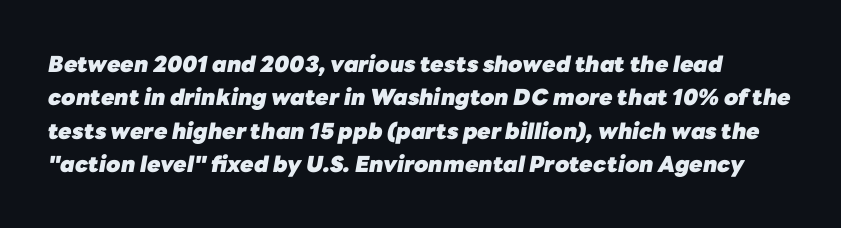
{"italic": "yes", "lean": "right", "slant_degrees": 10, "bold": "yes", "underline": "no", "line_spacing": "normal", "line_spacing_ratio": 1.52, "letter_spacing": "normal", "letter_spacing_em": 0.0, "glyph_px": 22}
